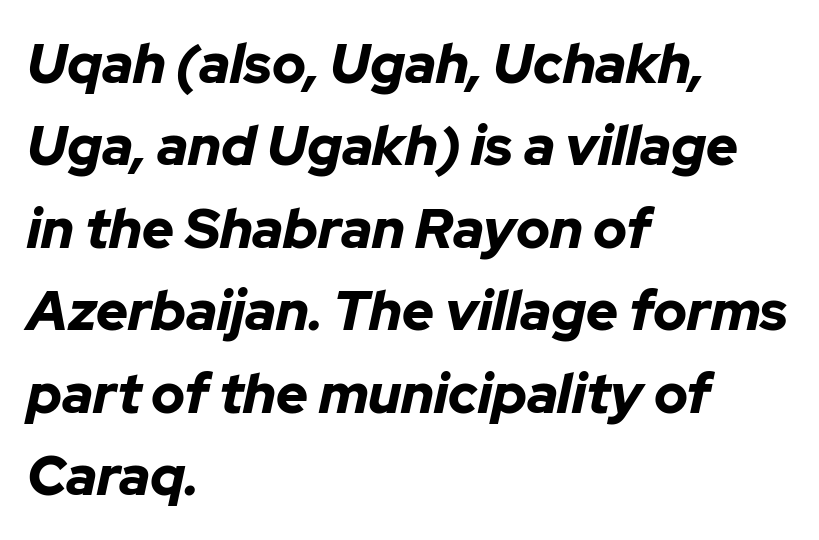
{"italic": "yes", "lean": "right", "slant_degrees": 12, "bold": "yes", "weight": "bold", "width": "normal", "stroke_contrast": "low", "x_height": "medium", "monospaced": "no", "underline": "no", "align": "left", "line_spacing": "normal", "line_spacing_ratio": 1.5, "letter_spacing": "normal", "letter_spacing_em": 0.0, "glyph_px": 55}
